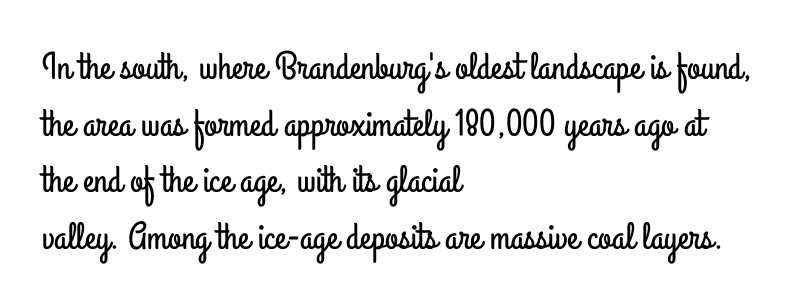
The image shows 38 px condensed sans-serif type, upright; set left-aligned, normal line spacing (1.49x), normal letter spacing, not underlined; low stroke contrast and a small x-height.
